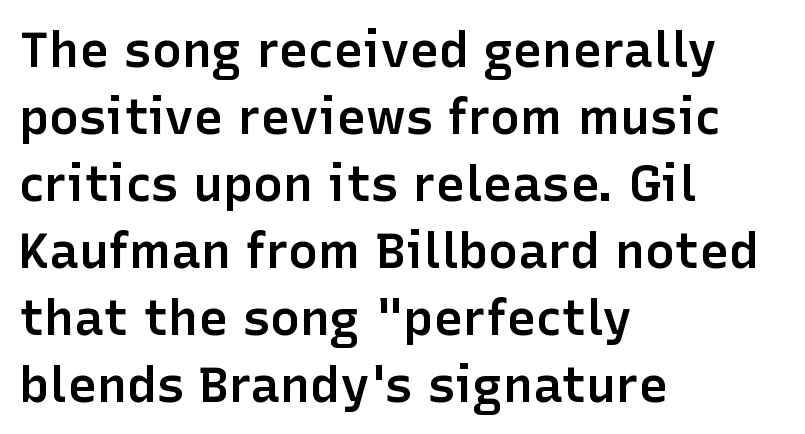
{"serif": "no", "italic": "no", "bold": "semi", "weight": "semibold", "width": "normal", "stroke_contrast": "low", "x_height": "medium", "monospaced": "no", "underline": "no", "align": "left", "line_spacing": "normal", "line_spacing_ratio": 1.34, "letter_spacing": "normal", "letter_spacing_em": 0.0, "glyph_px": 50}
